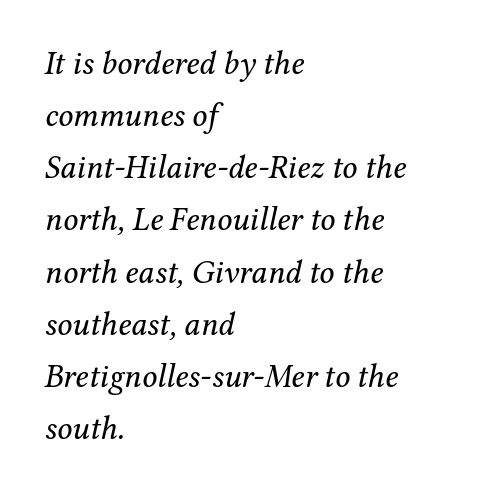
{"serif": "yes", "italic": "yes", "lean": "right", "slant_degrees": 12, "bold": "no", "weight": "regular", "width": "normal", "stroke_contrast": "medium", "x_height": "medium", "monospaced": "no", "underline": "no", "align": "left", "line_spacing": "normal", "line_spacing_ratio": 1.58, "letter_spacing": "normal", "letter_spacing_em": 0.0, "glyph_px": 33}
